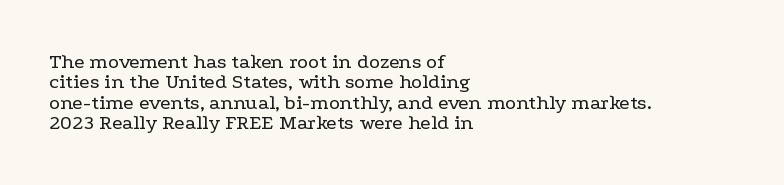
{"italic": "no", "bold": "no", "underline": "no", "align": "left", "line_spacing": "tight", "line_spacing_ratio": 0.97, "letter_spacing": "normal", "letter_spacing_em": 0.0, "glyph_px": 21}
